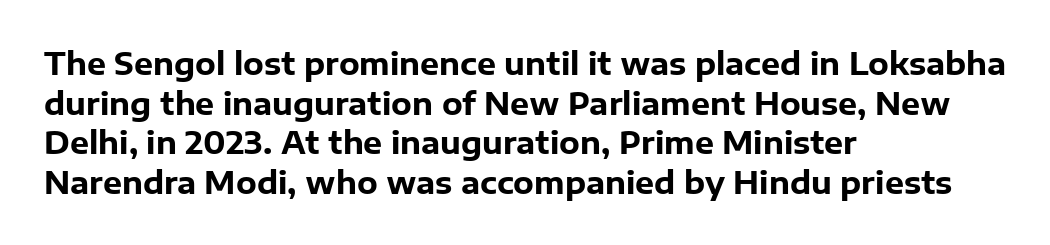
You could not count columns in this text — the font is proportionally spaced. The rendering uses a moderate line-height, typical for paragraphs. These lines carry a lot of weight — the face is fully bold. The words here are not underlined.
